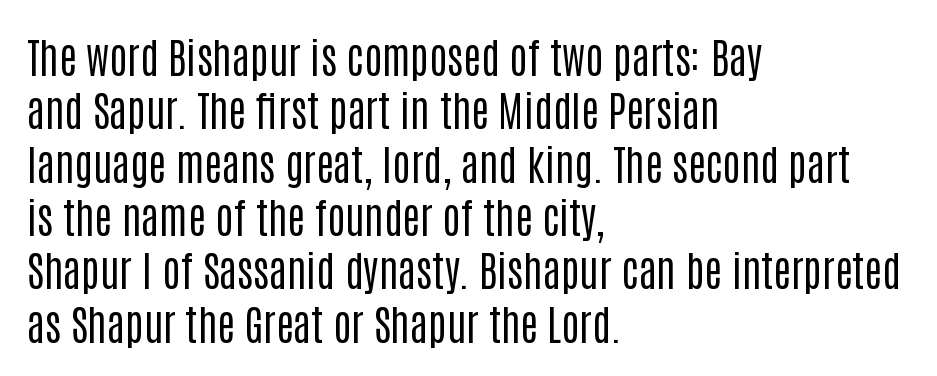
The image shows 42 px regular-weight, condensed sans-serif type, upright; set left-aligned, normal line spacing (1.27x), normal letter spacing, not underlined; low stroke contrast and a large x-height.
